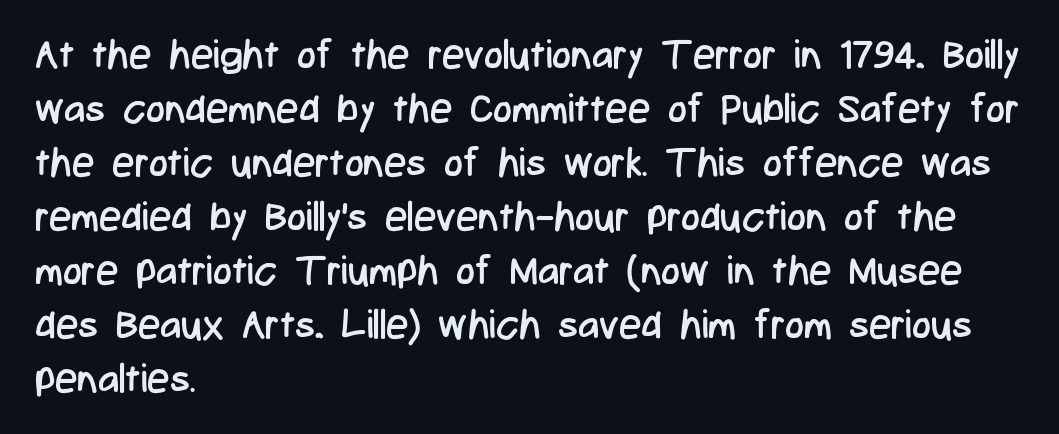
The image shows 40 px regular-weight, condensed sans-serif type, upright; set left-aligned, normal line spacing (1.35x), normal letter spacing, not underlined; low stroke contrast and a medium x-height.
